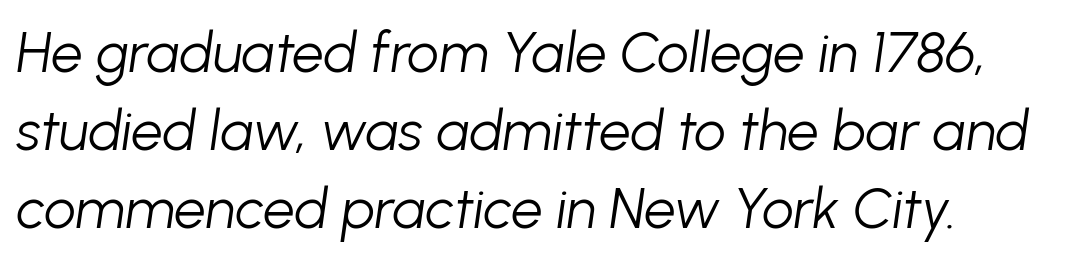
The image shows 56 px light type, italic (leaning right); set normal line spacing (1.39x), normal letter spacing, not underlined; low stroke contrast and a medium x-height.
